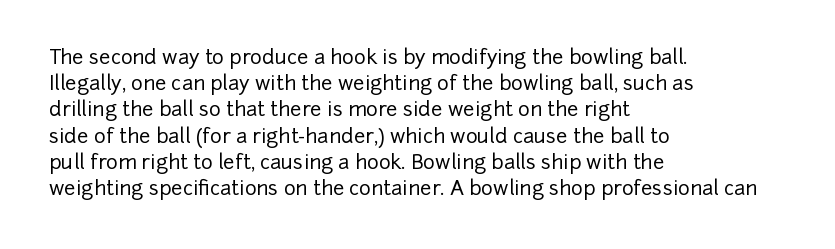
{"italic": "no", "underline": "no", "align": "left", "line_spacing": "normal", "line_spacing_ratio": 1.31, "letter_spacing": "normal", "letter_spacing_em": 0.0, "glyph_px": 20}
